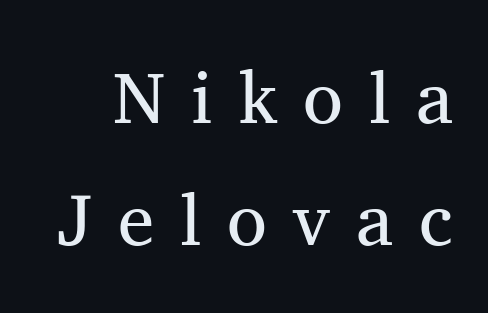
Reading down the column, the eye jumps a familiar distance to each next line. Caption: face not bold, strokes unweighted. Note the varied advance widths — an 'i' is clearly narrower than an 'm'. Observe the wide spacing: letters keep a clear distance from each other. Nope, not italic — everything's standing straight.
